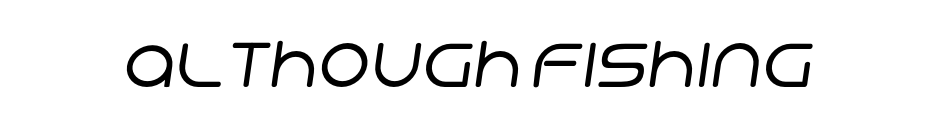
Q: Is the text bold? A: No.
Q: Is the typeface a serif or a sans-serif typeface? A: Sans-serif.
Q: Is the text underlined? A: No.
Q: Is the spacing between letters normal or unusually wide? A: Normal.
Q: Width (condensed, normal, or wide)? A: Normal.
Q: Stroke contrast? A: Low.
Q: x-height? A: Large.
Q: Monospaced? A: No.
